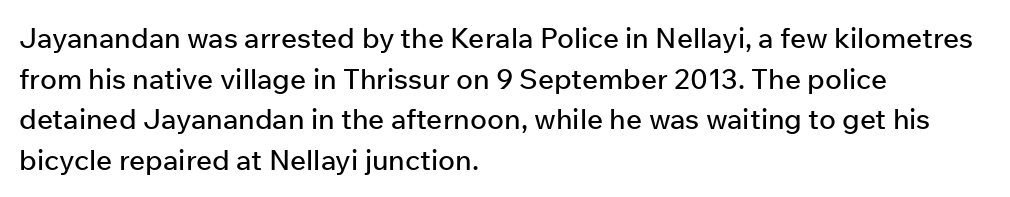
The rendering uses natural spacing where letterforms have individual widths. These lines were composed using upright roman letters. Observe the ordinary spacing: letters are neighbours, not strangers. The block of text has a typical density, with ordinary space between rows. Unlike a traditional serif, this face leaves its strokes unadorned. Honestly, there is no underline to notice here at all.
